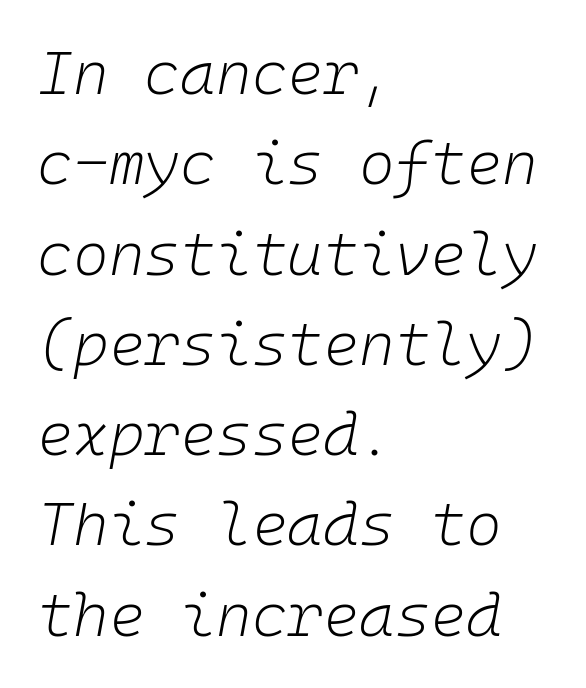
What's the leading like? Ordinary, nothing unusual. Emphasis-style slanted type is in use. Think standard paragraph weight, or any step lighter than that. Is the letter spacing exaggerated? No — it looks like the ordinary default. Visually the block forms a straight wall on the left and a jagged coastline on the right. Glance below the letters and you will spot only blank space.
